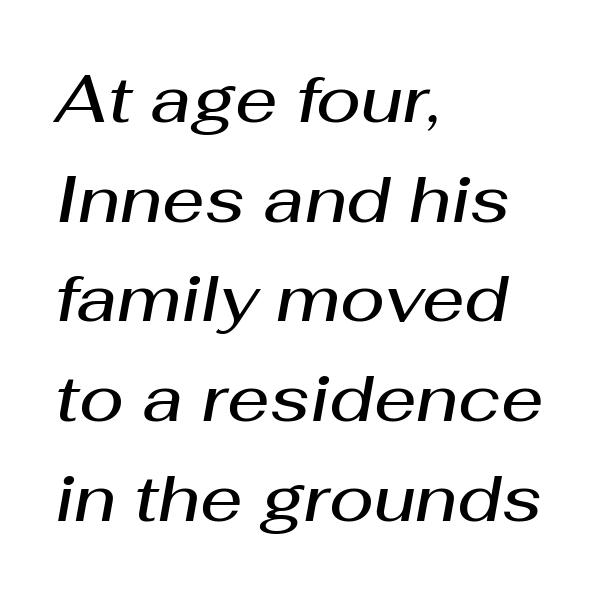
Q: Is the text bold? A: Semi-bold.
Q: Is the text italic (slanted)? A: Yes, it leans right by about 10 degrees.
Q: Is the text underlined? A: No.
Q: How is the paragraph aligned? A: Left-aligned.
Q: Is the spacing between letters normal or unusually wide? A: Normal.
Q: Is the spacing between lines tight, normal or loose? A: Normal.
Q: Width (condensed, normal, or wide)? A: Normal.
Q: Stroke contrast? A: Medium.
Q: x-height? A: Medium.
Q: Monospaced? A: No.
